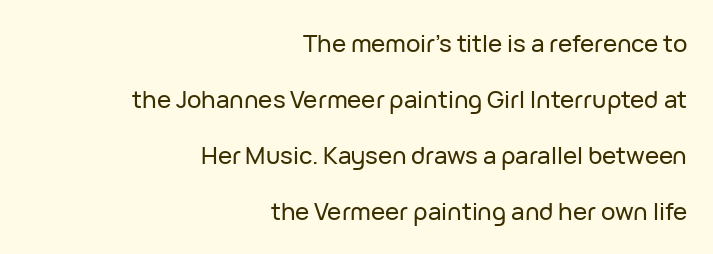
Q: Is the text italic (slanted)? A: No, it is upright.
Q: Is the text underlined? A: No.
Q: How is the paragraph aligned? A: Right-aligned.
Q: Is the spacing between letters normal or unusually wide? A: Normal.
Q: Is the spacing between lines tight, normal or loose? A: Loose.
